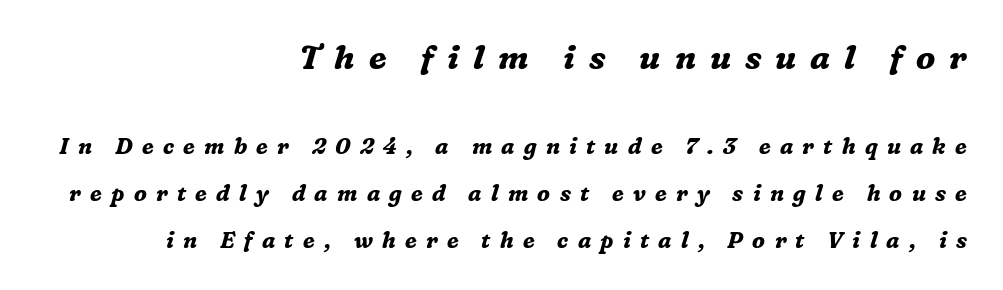
{"serif": "yes", "italic": "yes", "lean": "right", "slant_degrees": 16, "bold": "yes", "weight": "bold", "width": "normal", "stroke_contrast": "medium", "x_height": "medium", "monospaced": "no", "underline": "no", "align": "right", "line_spacing": "loose", "line_spacing_ratio": 2.12, "letter_spacing": "wide", "letter_spacing_em": 0.42, "larger_block": "first", "size_ratio": 1.5, "glyph_px": 33}
